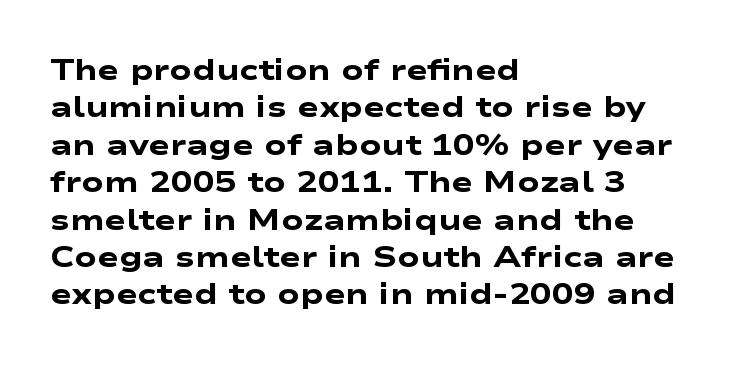
The image shows 29 px heavy, wide sans-serif type; set left-aligned, normal line spacing (1.29x), normal letter spacing, not underlined; low stroke contrast and a medium x-height.
